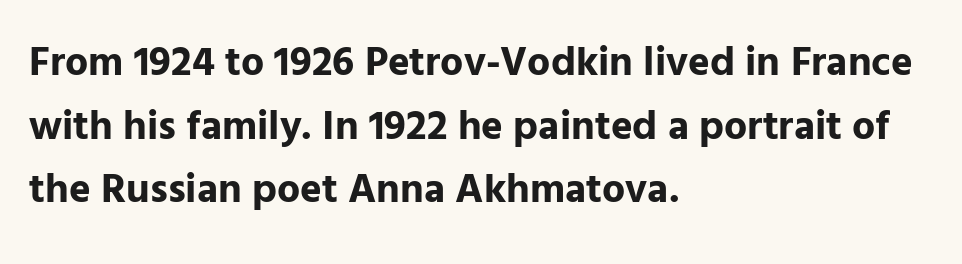
{"serif": "no", "italic": "no", "bold": "yes", "weight": "bold", "width": "normal", "stroke_contrast": "low", "x_height": "medium", "monospaced": "no", "underline": "no", "align": "left", "line_spacing": "normal", "line_spacing_ratio": 1.55, "letter_spacing": "normal", "letter_spacing_em": 0.0, "glyph_px": 41}
